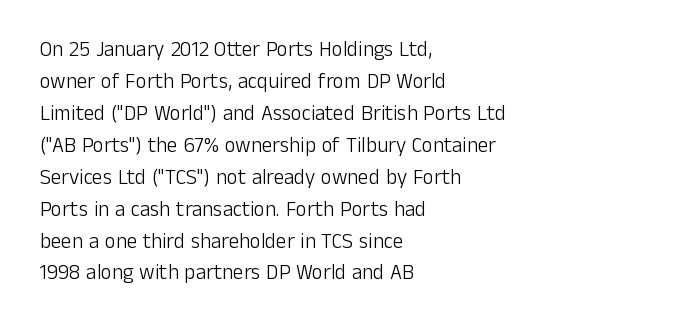
Q: Is the text bold? A: No.
Q: Is the text italic (slanted)? A: No, it is upright.
Q: Is the text underlined? A: No.
Q: How is the paragraph aligned? A: Left-aligned.
Q: Is the spacing between letters normal or unusually wide? A: Normal.
Q: Is the spacing between lines tight, normal or loose? A: Normal.
